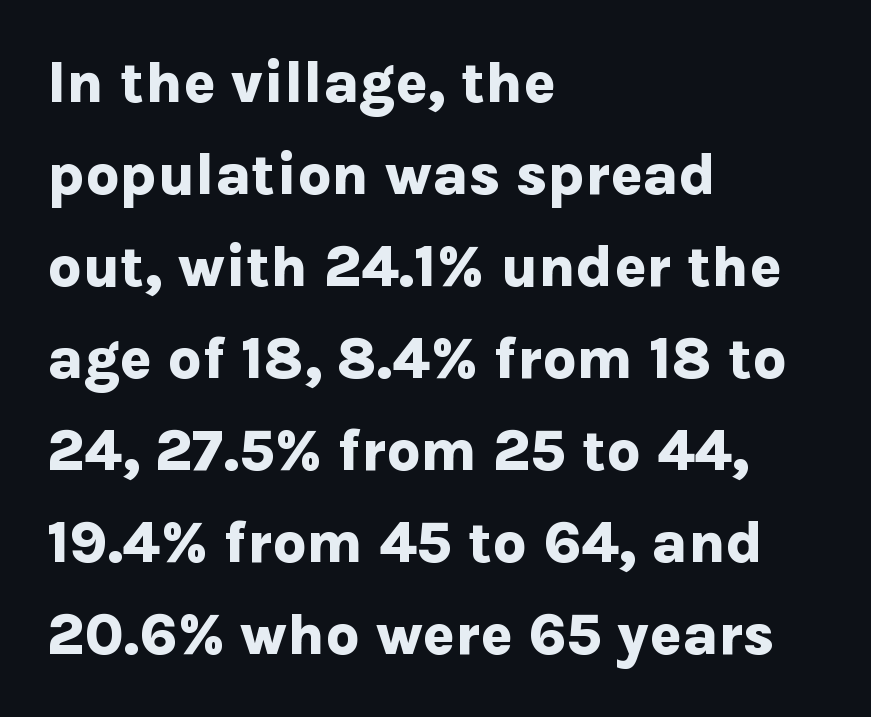
The image shows 59 px bold sans-serif type, upright; set left-aligned, normal line spacing (1.56x), normal letter spacing, not underlined; low stroke contrast and a medium x-height.
